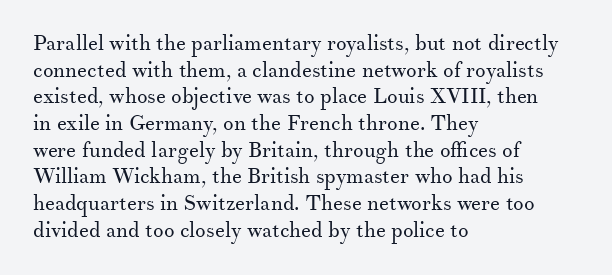
Summary of weight: not heavy and not bold. The vertical gap from one line to the next is medium. The type is set solid horizontally, with unmodified tracking. No italicization has been applied; the sample stays upright. The paragraph shown leans on its left margin. The gap between lines stays unmarked.
